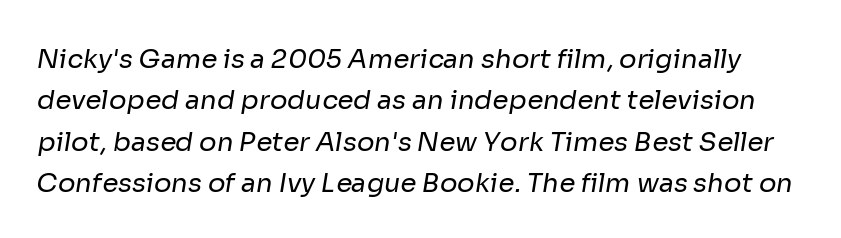
Q: Is the text bold? A: No.
Q: Is the text underlined? A: No.
Q: Is the spacing between letters normal or unusually wide? A: Normal.
Q: Is the spacing between lines tight, normal or loose? A: Normal.
